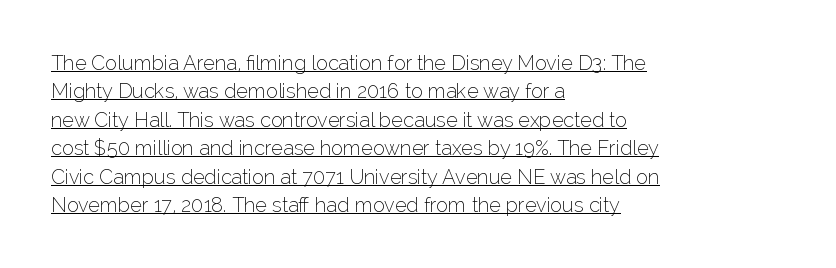
Q: Is the text bold? A: No.
Q: Is the text italic (slanted)? A: No, it is upright.
Q: Is the text underlined? A: Yes.
Q: How is the paragraph aligned? A: Left-aligned.
Q: Is the spacing between letters normal or unusually wide? A: Normal.
Q: Is the spacing between lines tight, normal or loose? A: Normal.
